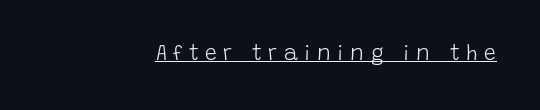
Q: Is the text bold? A: No.
Q: Is the text italic (slanted)? A: No, it is upright.
Q: Is the text underlined? A: Yes.
Q: Is the spacing between letters normal or unusually wide? A: Unusually wide.
